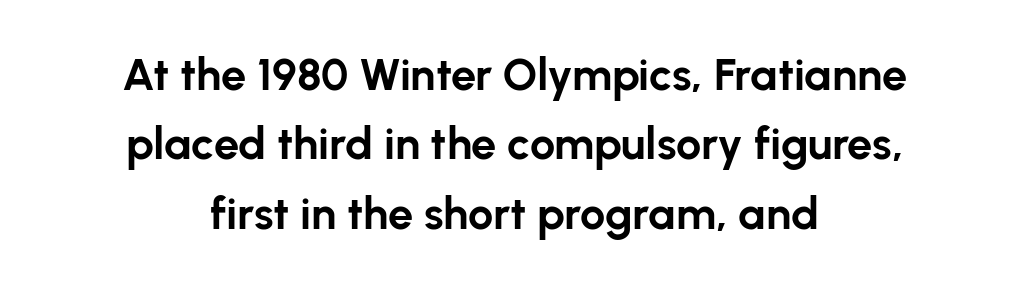
{"serif": "no", "italic": "no", "bold": "yes", "weight": "bold", "width": "normal", "stroke_contrast": "low", "x_height": "medium", "monospaced": "no", "underline": "no", "align": "center", "line_spacing": "normal", "line_spacing_ratio": 1.54, "letter_spacing": "normal", "letter_spacing_em": 0.0, "glyph_px": 45}
